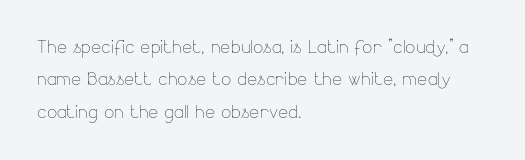
The image shows 24 px text type, upright; set left-aligned, normal line spacing (1.35x), normal letter spacing, not underlined.
